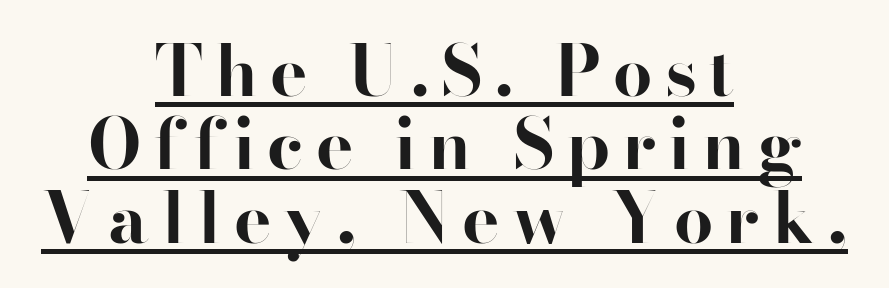
Chunky letters — that's bold for sure. Typeset on center — no edge is straight. Unlike a traditional serif, this face leaves its strokes unadorned. You could barely slide anything between these rows. In designer terms, the underline attribute is active on this setting. Note the varied advance widths — an 'i' is clearly narrower than an 'm'.
